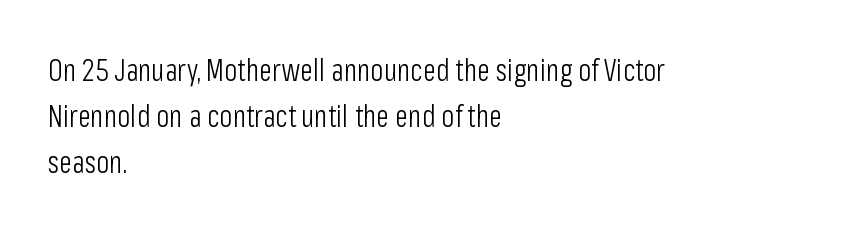
Does the lettering tilt? It doesn't — this is upright. Note the varied advance widths — an 'i' is clearly narrower than an 'm'. Notice how descenders clear the ascenders below comfortably — that's standard leading. The horizontal fit of the characters is conventional and even. Bold? No — there's no thickening of the strokes. Decoration check: the copy has no underline.
